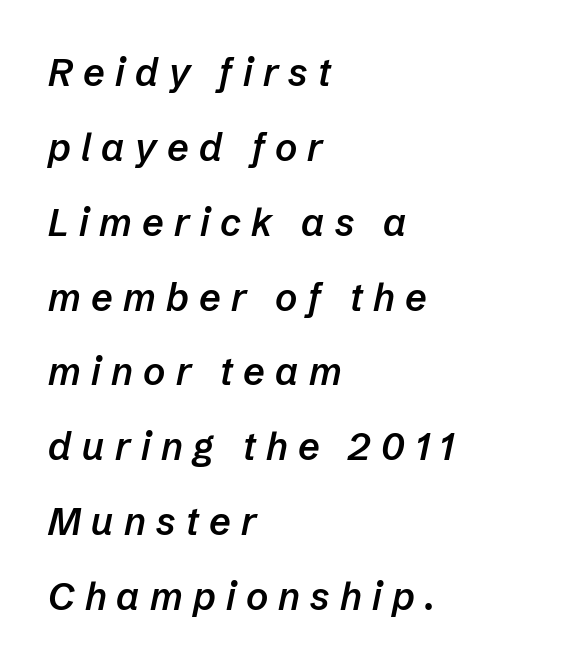
Q: Is the text bold? A: Semi-bold.
Q: Is the text italic (slanted)? A: Yes, it leans right by about 12 degrees.
Q: Is the text underlined? A: No.
Q: How is the paragraph aligned? A: Left-aligned.
Q: Is the spacing between letters normal or unusually wide? A: Unusually wide.
Q: Is the spacing between lines tight, normal or loose? A: Loose.
Q: Width (condensed, normal, or wide)? A: Normal.
Q: Stroke contrast? A: Low.
Q: x-height? A: Medium.
Q: Monospaced? A: No.
